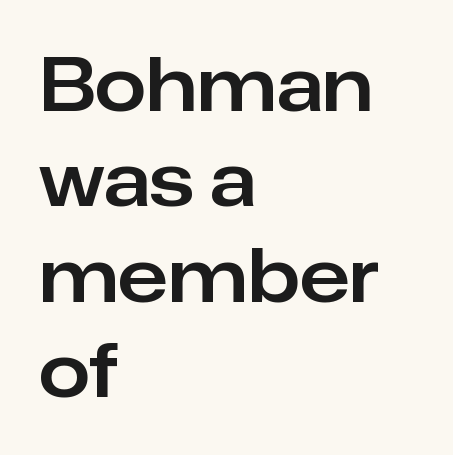
The image shows 74 px sans-serif type, upright; set left-aligned, normal line spacing (1.29x), normal letter spacing, not underlined; low stroke contrast and a medium x-height.
